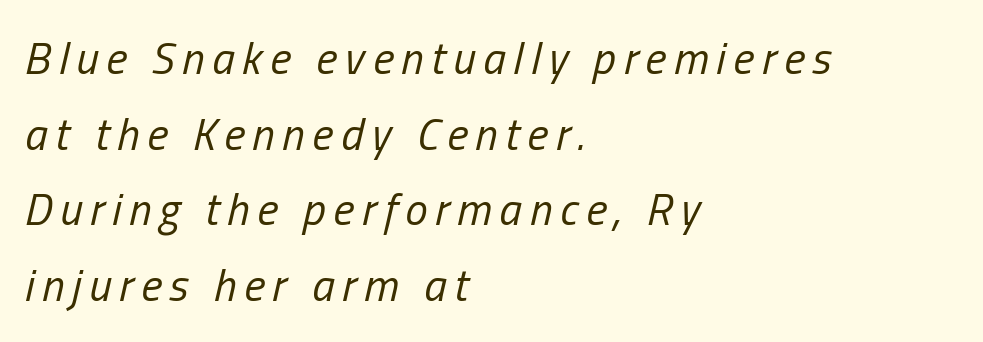
{"italic": "yes", "lean": "right", "slant_degrees": 13, "bold": "no", "weight": "regular", "width": "condensed", "stroke_contrast": "low", "x_height": "medium", "monospaced": "no", "underline": "no", "align": "left", "line_spacing": "normal", "line_spacing_ratio": 1.68, "glyph_px": 45}
